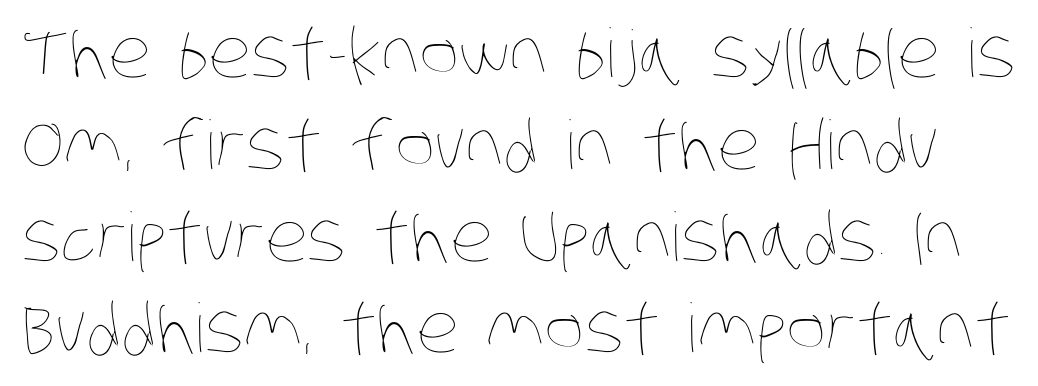
The image shows 67 px thin, condensed type; set normal line spacing (1.37x), normal letter spacing, not underlined; low stroke contrast and a large x-height.
